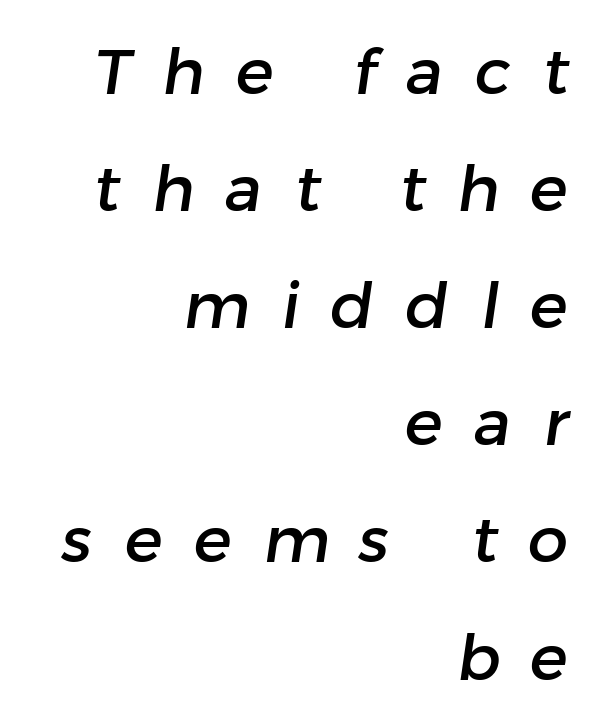
{"serif": "no", "width": "normal", "stroke_contrast": "low", "x_height": "medium", "monospaced": "no", "underline": "no", "align": "right", "line_spacing_ratio": 1.83, "letter_spacing": "wide", "letter_spacing_em": 0.49, "glyph_px": 64}
